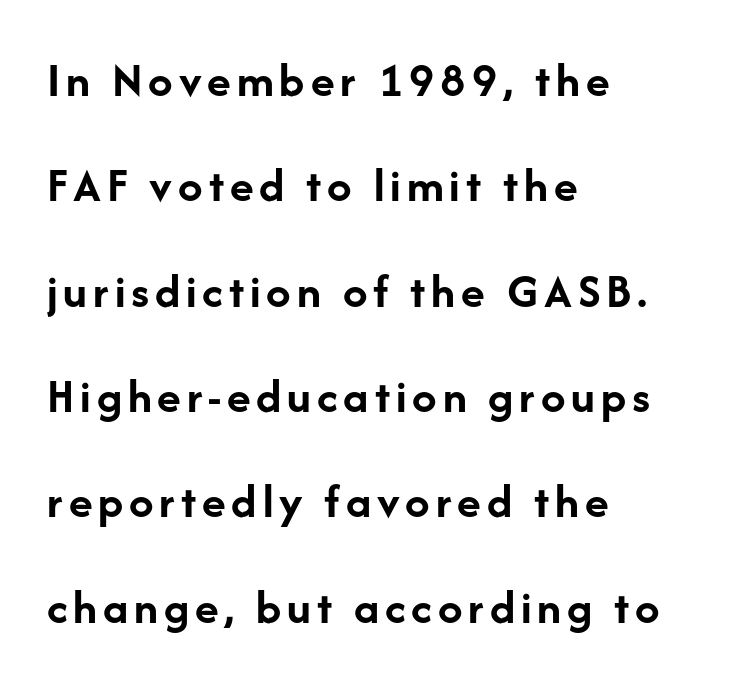
Q: Is the text bold? A: Yes.
Q: Is the text italic (slanted)? A: No, it is upright.
Q: Is the typeface a serif or a sans-serif typeface? A: Sans-serif.
Q: Is the text underlined? A: No.
Q: How is the paragraph aligned? A: Left-aligned.
Q: Is the spacing between lines tight, normal or loose? A: Loose.
Q: Width (condensed, normal, or wide)? A: Normal.
Q: Stroke contrast? A: Low.
Q: x-height? A: Medium.
Q: Monospaced? A: No.
